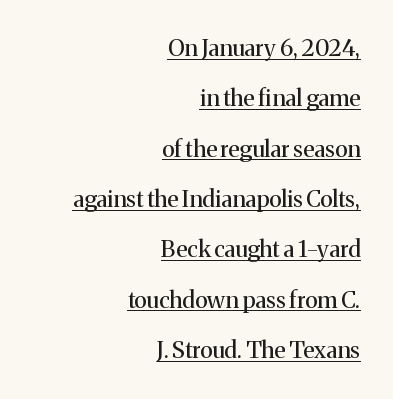
The image shows 23 px text type, upright; set right-aligned, loose line spacing (2.19x), normal letter spacing, underlined.
